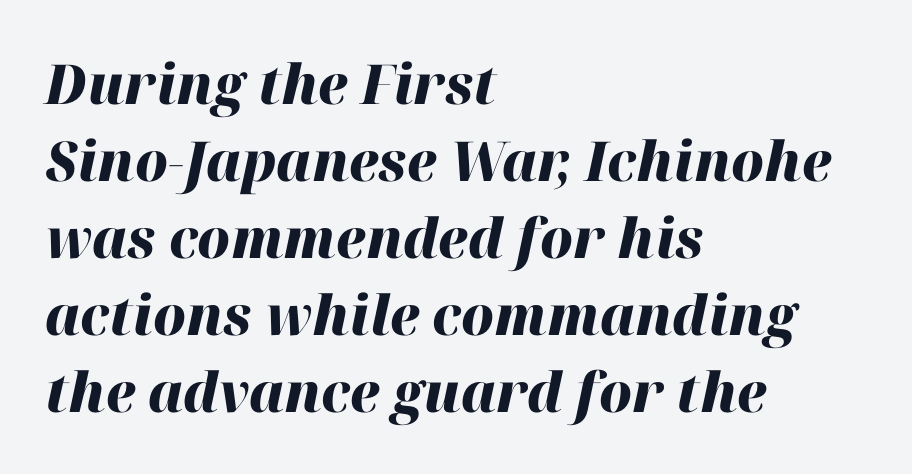
Q: Is the text bold? A: Yes.
Q: Is the text italic (slanted)? A: Yes, it leans right by about 12 degrees.
Q: Is the text underlined? A: No.
Q: How is the paragraph aligned? A: Left-aligned.
Q: Is the spacing between letters normal or unusually wide? A: Normal.
Q: Is the spacing between lines tight, normal or loose? A: Normal.
Q: Width (condensed, normal, or wide)? A: Normal.
Q: Stroke contrast? A: High.
Q: x-height? A: Medium.
Q: Monospaced? A: No.
